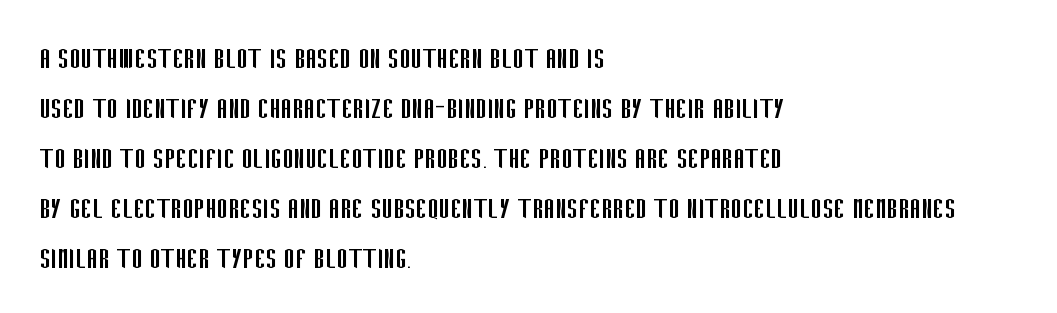
Q: Is the text bold? A: No.
Q: Is the text italic (slanted)? A: No, it is upright.
Q: Is the typeface a serif or a sans-serif typeface? A: Sans-serif.
Q: Is the text underlined? A: No.
Q: How is the paragraph aligned? A: Left-aligned.
Q: Is the spacing between letters normal or unusually wide? A: Normal.
Q: Is the spacing between lines tight, normal or loose? A: Normal.
Q: Width (condensed, normal, or wide)? A: Condensed.
Q: Stroke contrast? A: Low.
Q: x-height? A: Large.
Q: Monospaced? A: No.
